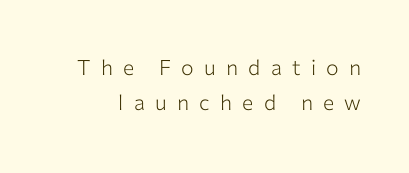
The image shows 21 px text type, upright; set normal line spacing (1.69x), unusually wide letter spacing (+0.49 em), not underlined.
